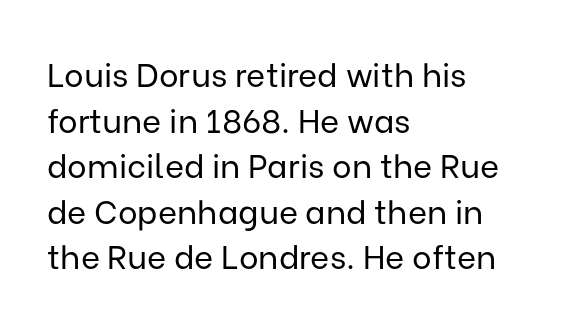
Q: Is the text bold? A: No.
Q: Is the text italic (slanted)? A: No, it is upright.
Q: Is the typeface a serif or a sans-serif typeface? A: Sans-serif.
Q: Is the text underlined? A: No.
Q: How is the paragraph aligned? A: Left-aligned.
Q: Is the spacing between letters normal or unusually wide? A: Normal.
Q: Is the spacing between lines tight, normal or loose? A: Normal.
Q: Width (condensed, normal, or wide)? A: Normal.
Q: Stroke contrast? A: Low.
Q: x-height? A: Medium.
Q: Monospaced? A: No.
